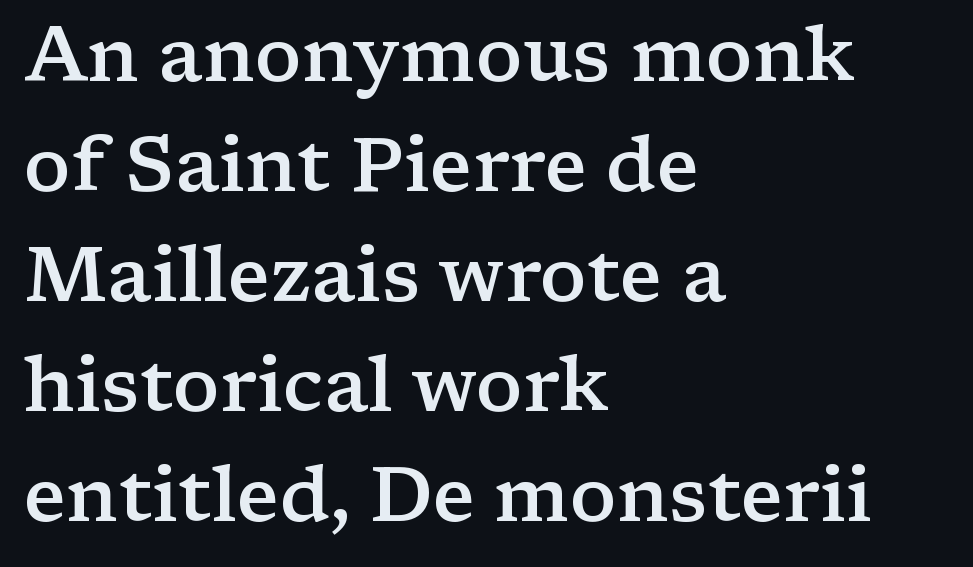
Q: Is the text bold? A: Semi-bold.
Q: Is the text italic (slanted)? A: No, it is upright.
Q: Is the typeface a serif or a sans-serif typeface? A: Serif.
Q: Is the text underlined? A: No.
Q: How is the paragraph aligned? A: Left-aligned.
Q: Is the spacing between letters normal or unusually wide? A: Normal.
Q: Is the spacing between lines tight, normal or loose? A: Normal.
Q: Width (condensed, normal, or wide)? A: Wide.
Q: Stroke contrast? A: Low.
Q: x-height? A: Medium.
Q: Monospaced? A: No.
